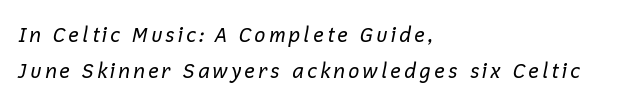
Q: Is the text bold? A: No.
Q: Is the text italic (slanted)? A: Yes, it leans right by about 12 degrees.
Q: Is the text underlined? A: No.
Q: How is the paragraph aligned? A: Left-aligned.
